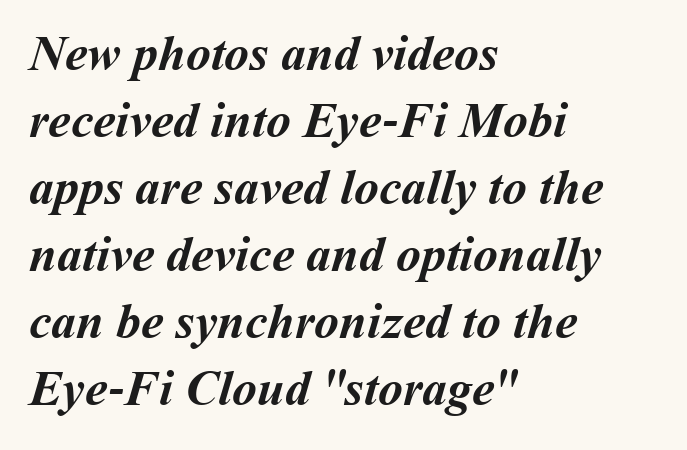
You could not count columns in this text — the font is proportionally spaced. If you measured baseline to baseline, you'd find a middling distance. Notice how the passage keeps a crisp vertical edge on the left only. Glance below the letters and you will spot only blank space. Nothing unusual about the tracking: characters are spaced as the font intends. The face used here has the dense, thick strokes of a bold.
